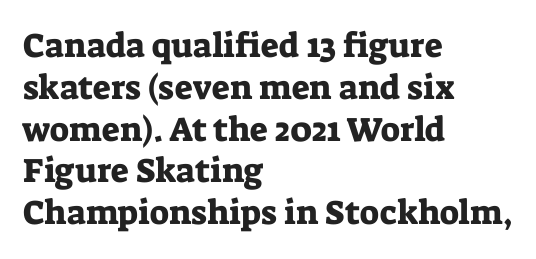
Q: Is the text italic (slanted)? A: No, it is upright.
Q: Is the typeface a serif or a sans-serif typeface? A: Serif.
Q: Is the text underlined? A: No.
Q: How is the paragraph aligned? A: Left-aligned.
Q: Is the spacing between letters normal or unusually wide? A: Normal.
Q: Width (condensed, normal, or wide)? A: Normal.
Q: Stroke contrast? A: Low.
Q: x-height? A: Medium.
Q: Monospaced? A: No.
